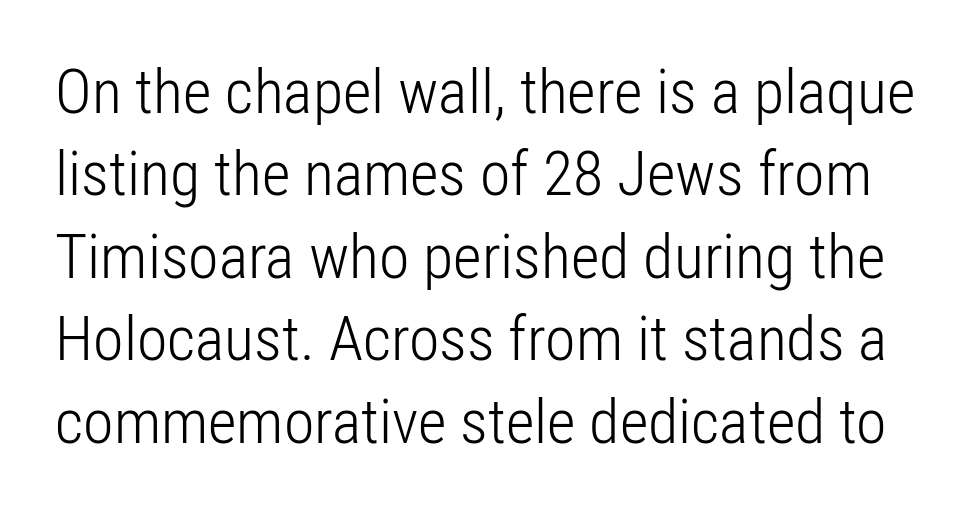
{"serif": "no", "italic": "no", "bold": "no", "weight": "light", "width": "condensed", "stroke_contrast": "low", "x_height": "medium", "monospaced": "no", "underline": "no", "line_spacing": "normal", "line_spacing_ratio": 1.33, "letter_spacing": "normal", "letter_spacing_em": 0.0, "glyph_px": 62}
